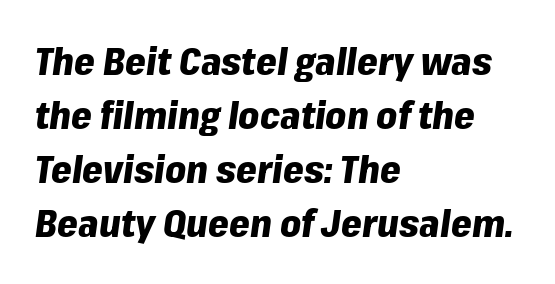
Q: Is the text bold? A: Yes.
Q: Is the text italic (slanted)? A: Yes, it leans right by about 8 degrees.
Q: Is the text underlined? A: No.
Q: How is the paragraph aligned? A: Left-aligned.
Q: Is the spacing between letters normal or unusually wide? A: Normal.
Q: Is the spacing between lines tight, normal or loose? A: Normal.
Q: Width (condensed, normal, or wide)? A: Normal.
Q: Stroke contrast? A: Low.
Q: x-height? A: Medium.
Q: Monospaced? A: No.
